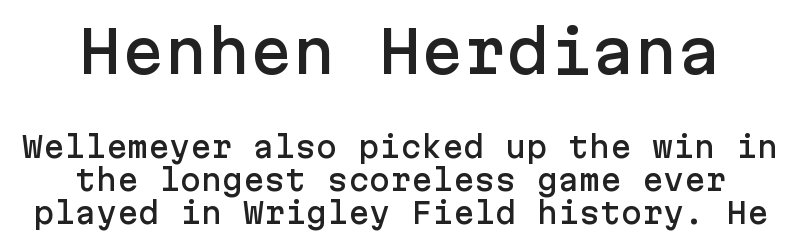
The lettering holds an erect, upright posture throughout. Unlike a traditional serif, this face leaves its strokes unadorned. The block sitting higher on the canvas is the one with enlarged characters. Beneath every word, the page is bare.
